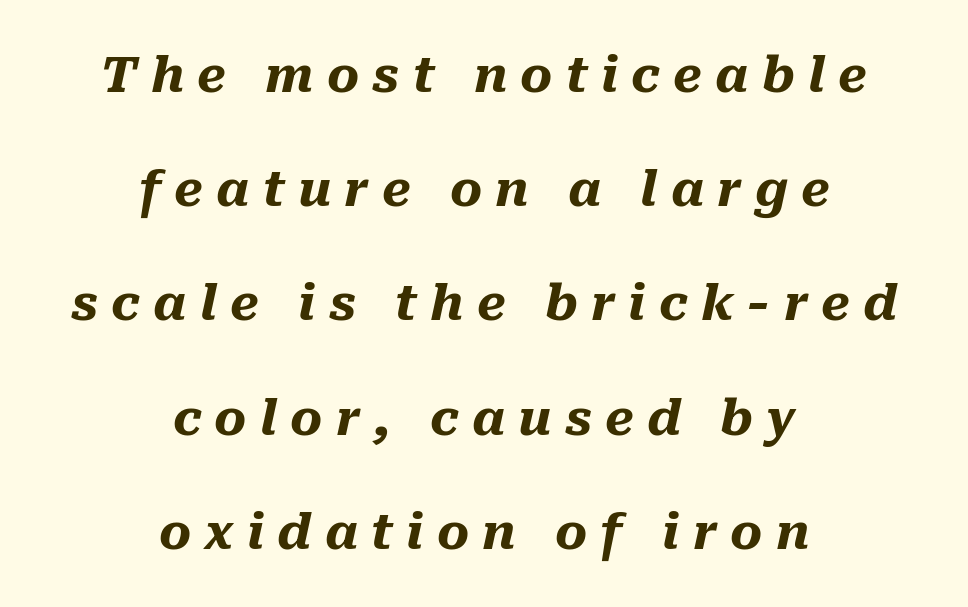
The type is letterspaced generously, with wide tracking. Each letter keeps its own natural width here, so spacing adapts to shape. The string is rendered with underlining switched off. Students, observe: this is what heavily led, spacious text looks like. The compositor balanced each line on the midline.
